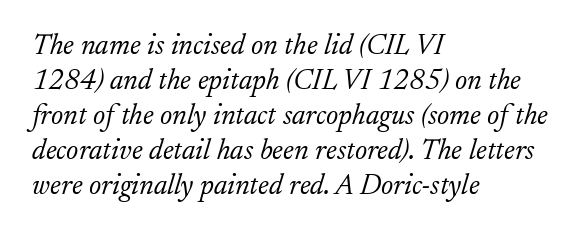
The image shows 29 px light serif type, italic (leaning right); set left-aligned, line spacing 1.21x, normal letter spacing, not underlined; low stroke contrast and a small x-height.
